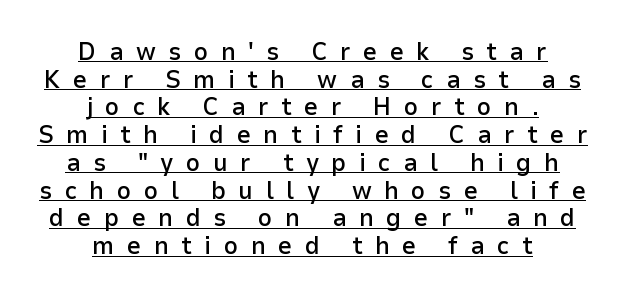
Is there any slant? The stems are plumb. These words are printed semibold, heavier than regular yet not bold. The block of text is dense from top to bottom, with scant space between rows. Layout note: lines centered. Every word sits above its own underline.
